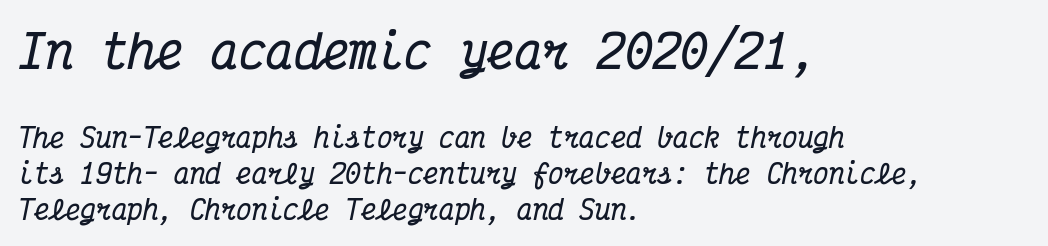
{"serif": "yes", "italic": "yes", "lean": "right", "slant_degrees": 12, "bold": "yes", "weight": "bold", "width": "condensed", "stroke_contrast": "medium", "x_height": "medium", "monospaced": "yes", "underline": "no", "align": "left", "line_spacing": "normal", "line_spacing_ratio": 1.39, "letter_spacing": "normal", "letter_spacing_em": 0.0, "larger_block": "first", "size_ratio": 1.77, "glyph_px": 46}
